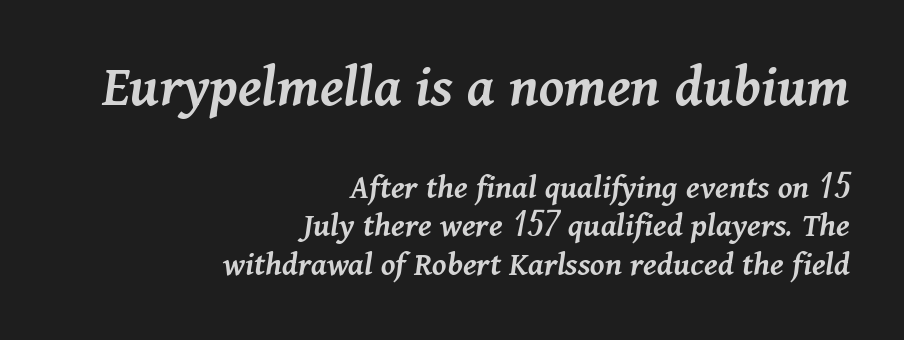
The face used here is a semibold: visibly heavier than regular, lighter than bold. A typesetter would call this leading minimal, almost set solid. Note the varied advance widths — an 'i' is clearly narrower than an 'm'. The line texture is even and compact thanks to regular tracking. A student would notice the top passage is typeset larger than what follows. The glyphs look as if they've been sheared to an angle.
